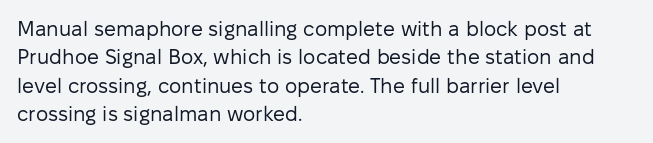
Q: Is the text bold? A: No.
Q: Is the text italic (slanted)? A: No, it is upright.
Q: Is the text underlined? A: No.
Q: How is the paragraph aligned? A: Left-aligned.
Q: Is the spacing between letters normal or unusually wide? A: Normal.
Q: Is the spacing between lines tight, normal or loose? A: Normal.
